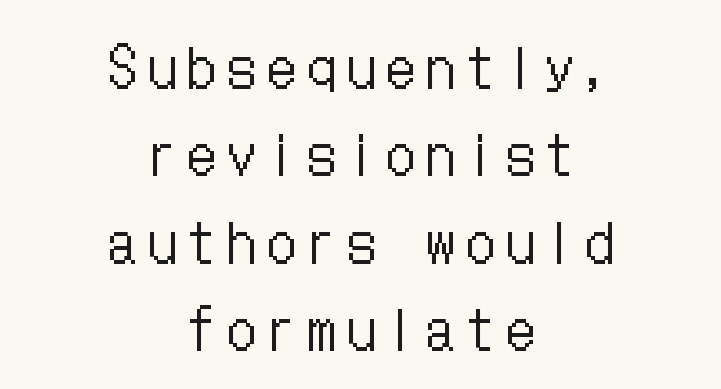
Q: Is the text bold? A: No.
Q: Is the text italic (slanted)? A: No, it is upright.
Q: Is the text underlined? A: No.
Q: How is the paragraph aligned? A: Centered.
Q: Is the spacing between letters normal or unusually wide? A: Unusually wide.
Q: Is the spacing between lines tight, normal or loose? A: Normal.
Q: Width (condensed, normal, or wide)? A: Condensed.
Q: Stroke contrast? A: Low.
Q: x-height? A: Medium.
